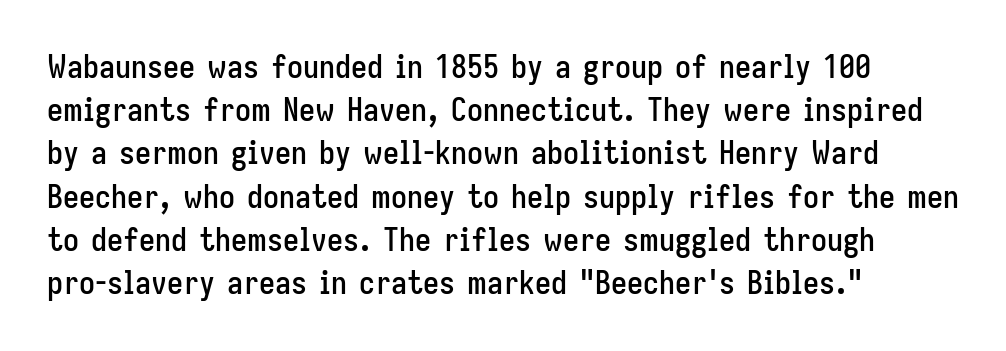
{"serif": "no", "italic": "no", "width": "condensed", "stroke_contrast": "low", "x_height": "medium", "monospaced": "no", "underline": "no", "align": "left", "line_spacing": "normal", "line_spacing_ratio": 1.35, "letter_spacing": "normal", "letter_spacing_em": 0.0, "glyph_px": 32}
